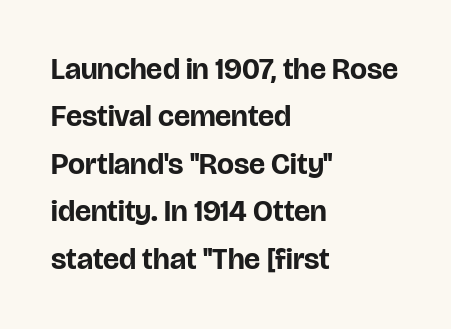
{"serif": "no", "italic": "no", "bold": "yes", "weight": "bold", "width": "normal", "stroke_contrast": "low", "x_height": "large", "monospaced": "no", "underline": "no", "align": "left", "line_spacing": "normal", "line_spacing_ratio": 1.58, "letter_spacing": "normal", "letter_spacing_em": 0.0, "glyph_px": 30}
